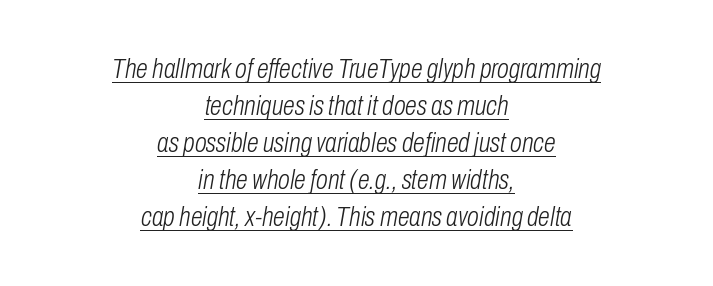
The image shows 27 px text type, italic (leaning right); set centered, normal line spacing (1.37x), normal letter spacing, underlined.
